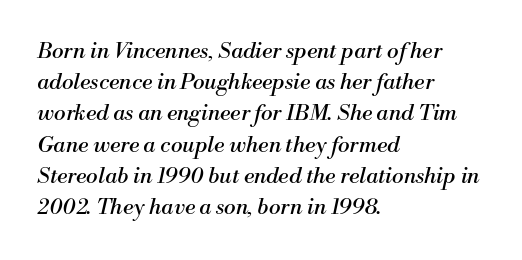
{"italic": "yes", "lean": "right", "slant_degrees": 13, "bold": "no", "underline": "no", "align": "left", "line_spacing": "normal", "line_spacing_ratio": 1.42, "letter_spacing": "normal", "letter_spacing_em": 0.0, "glyph_px": 22}
